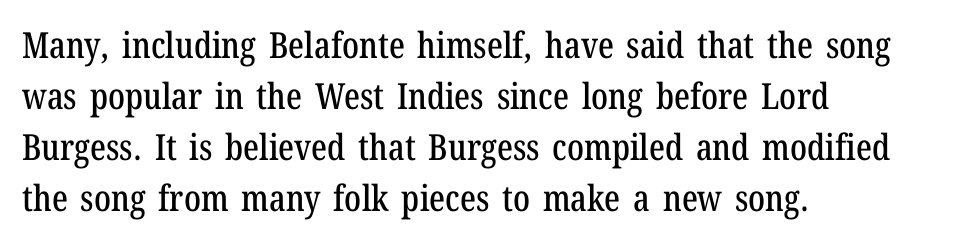
Q: Is the text italic (slanted)? A: No, it is upright.
Q: Is the typeface a serif or a sans-serif typeface? A: Serif.
Q: Is the text underlined? A: No.
Q: How is the paragraph aligned? A: Left-aligned.
Q: Is the spacing between letters normal or unusually wide? A: Normal.
Q: Is the spacing between lines tight, normal or loose? A: Normal.
Q: Width (condensed, normal, or wide)? A: Condensed.
Q: Stroke contrast? A: Low.
Q: x-height? A: Medium.
Q: Monospaced? A: No.
